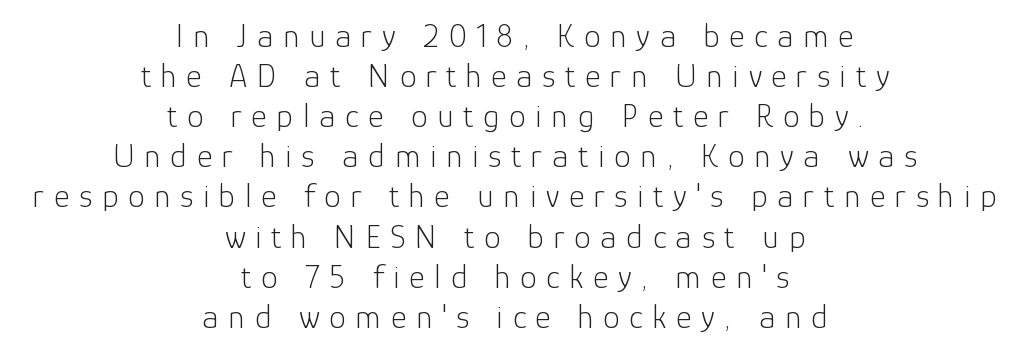
Every character sits straight up, as roman type does. The text block is weighted toward neither margin, spreading evenly from the middle. Compared with typical body copy, the letter spacing here is much looser. Note: no serifs on the glyphs. Check under the words: just untouched page. The strokes carry an ordinary text weight at most.
